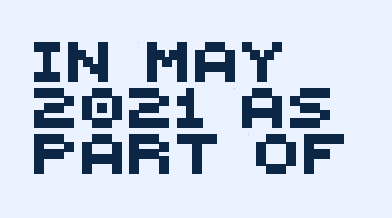
The image shows 40 px sans-serif type; set left-aligned, tight line spacing (1.15x), not underlined; medium stroke contrast and a large x-height.
